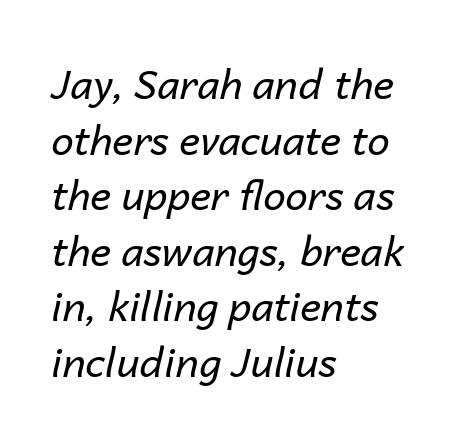
The image shows 40 px regular-weight type, italic (leaning right); set left-aligned, normal line spacing (1.39x), normal letter spacing, not underlined; low stroke contrast and a medium x-height.
